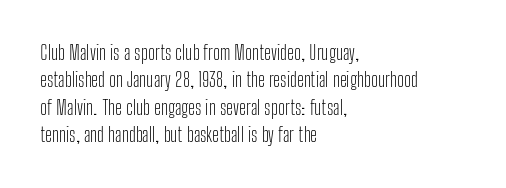
Q: Is the text bold? A: No.
Q: Is the text italic (slanted)? A: No, it is upright.
Q: Is the text underlined? A: No.
Q: How is the paragraph aligned? A: Left-aligned.
Q: Is the spacing between letters normal or unusually wide? A: Normal.
Q: Is the spacing between lines tight, normal or loose? A: Normal.
